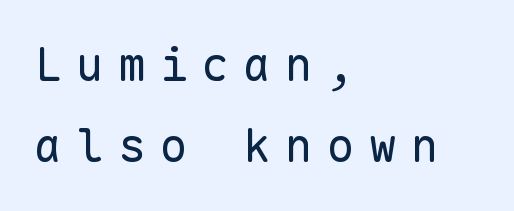
{"serif": "no", "italic": "no", "bold": "no", "weight": "regular", "width": "normal", "stroke_contrast": "low", "x_height": "medium", "monospaced": "yes", "underline": "no", "align": "left", "line_spacing_ratio": 1.77, "letter_spacing": "wide", "letter_spacing_em": 0.31, "glyph_px": 46}
